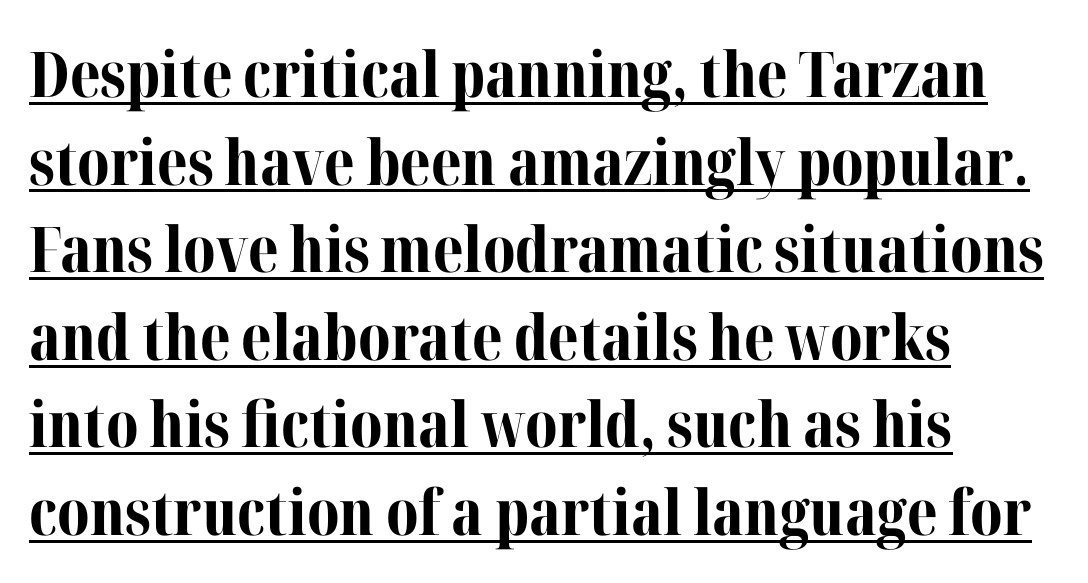
{"serif": "yes", "italic": "no", "bold": "yes", "weight": "bold", "width": "normal", "stroke_contrast": "medium", "x_height": "medium", "monospaced": "no", "underline": "yes", "align": "left", "line_spacing": "normal", "line_spacing_ratio": 1.39, "letter_spacing": "normal", "letter_spacing_em": 0.0, "glyph_px": 63}
